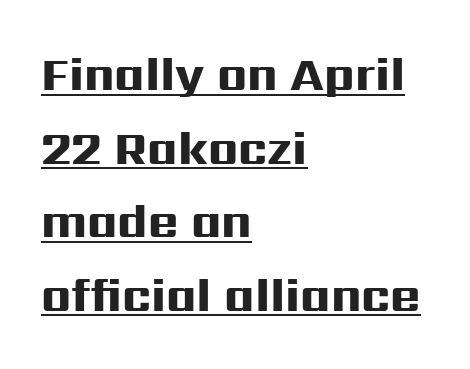
The image shows 46 px heavy, wide sans-serif type, upright; set left-aligned, normal line spacing (1.6x), normal letter spacing, underlined; high stroke contrast and a medium x-height.
